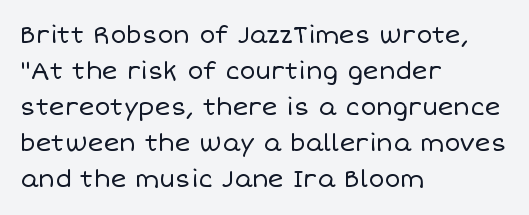
The image shows 24 px text type, upright; set left-aligned, normal line spacing (1.5x), normal letter spacing, not underlined.
